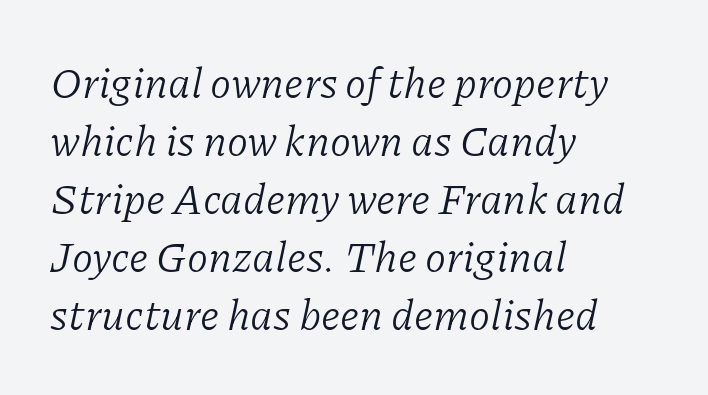
{"serif": "yes", "italic": "yes", "lean": "right", "slant_degrees": 11, "bold": "no", "weight": "light", "width": "normal", "stroke_contrast": "low", "x_height": "medium", "monospaced": "no", "underline": "no", "align": "left", "line_spacing": "normal", "line_spacing_ratio": 1.35, "letter_spacing": "normal", "letter_spacing_em": 0.0, "glyph_px": 43}
